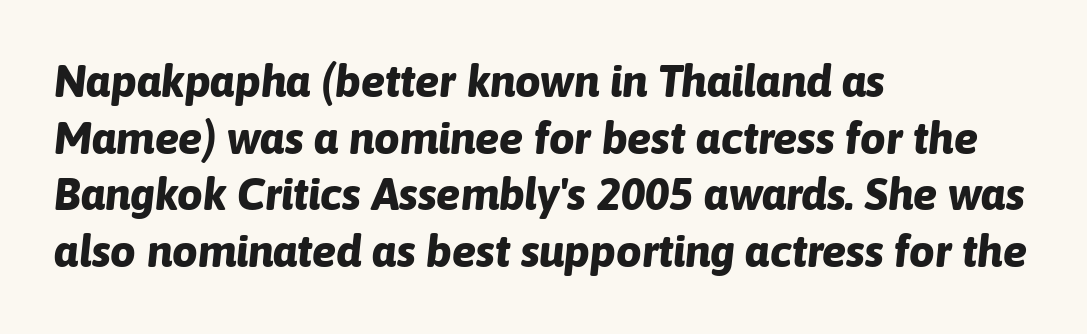
Q: Is the text bold? A: Yes.
Q: Is the text italic (slanted)? A: Yes, it leans right by about 6 degrees.
Q: Is the text underlined? A: No.
Q: How is the paragraph aligned? A: Left-aligned.
Q: Is the spacing between letters normal or unusually wide? A: Normal.
Q: Is the spacing between lines tight, normal or loose? A: Normal.
Q: Width (condensed, normal, or wide)? A: Normal.
Q: Stroke contrast? A: Low.
Q: x-height? A: Medium.
Q: Monospaced? A: No.
